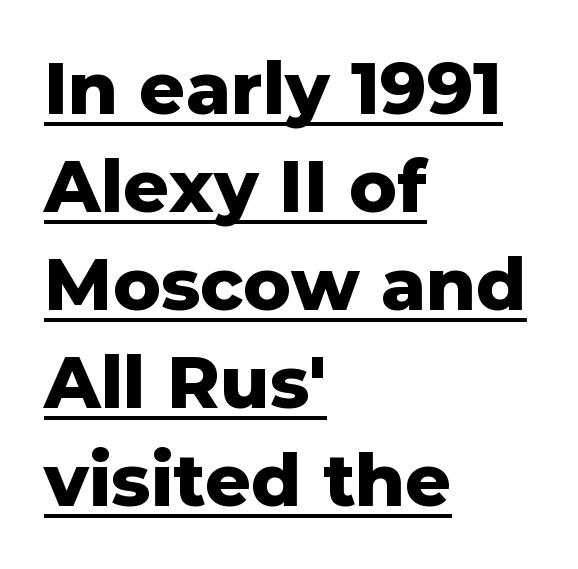
Q: Is the text bold? A: Yes.
Q: Is the text italic (slanted)? A: No, it is upright.
Q: Is the typeface a serif or a sans-serif typeface? A: Sans-serif.
Q: Is the text underlined? A: Yes.
Q: How is the paragraph aligned? A: Left-aligned.
Q: Is the spacing between letters normal or unusually wide? A: Normal.
Q: Is the spacing between lines tight, normal or loose? A: Normal.
Q: Width (condensed, normal, or wide)? A: Normal.
Q: Stroke contrast? A: Low.
Q: x-height? A: Medium.
Q: Monospaced? A: No.
